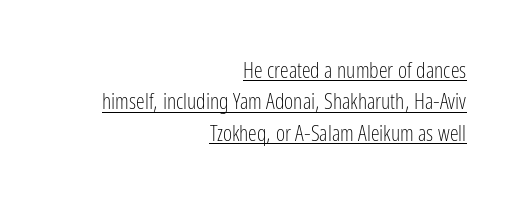
The image shows 22 px text type, upright; set right-aligned, normal line spacing (1.43x), normal letter spacing, underlined.
